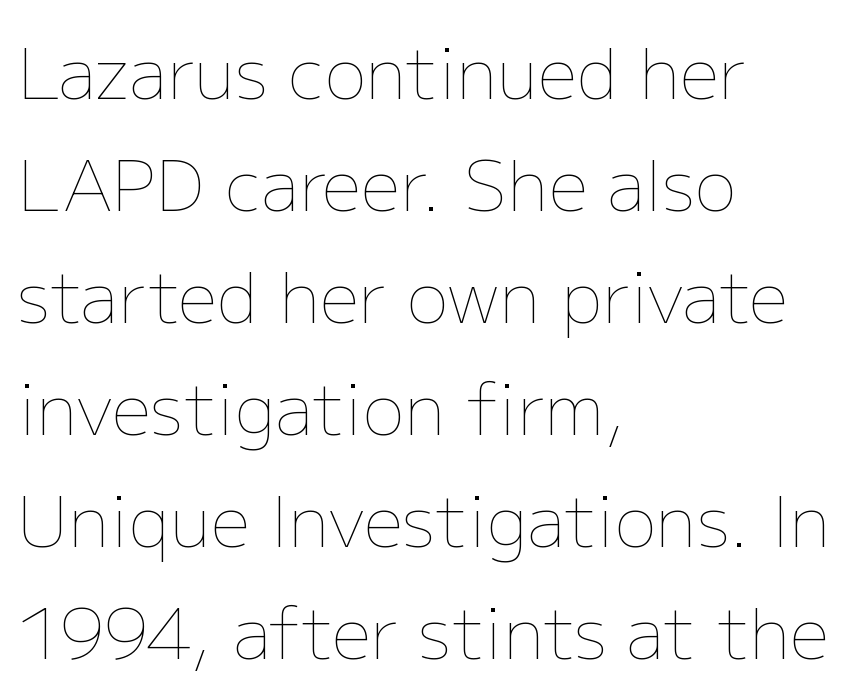
Q: Is the text bold? A: No.
Q: Is the text italic (slanted)? A: No, it is upright.
Q: Is the text underlined? A: No.
Q: How is the paragraph aligned? A: Left-aligned.
Q: Is the spacing between letters normal or unusually wide? A: Normal.
Q: Is the spacing between lines tight, normal or loose? A: Normal.
Q: Width (condensed, normal, or wide)? A: Normal.
Q: Stroke contrast? A: Low.
Q: x-height? A: Medium.
Q: Monospaced? A: No.
